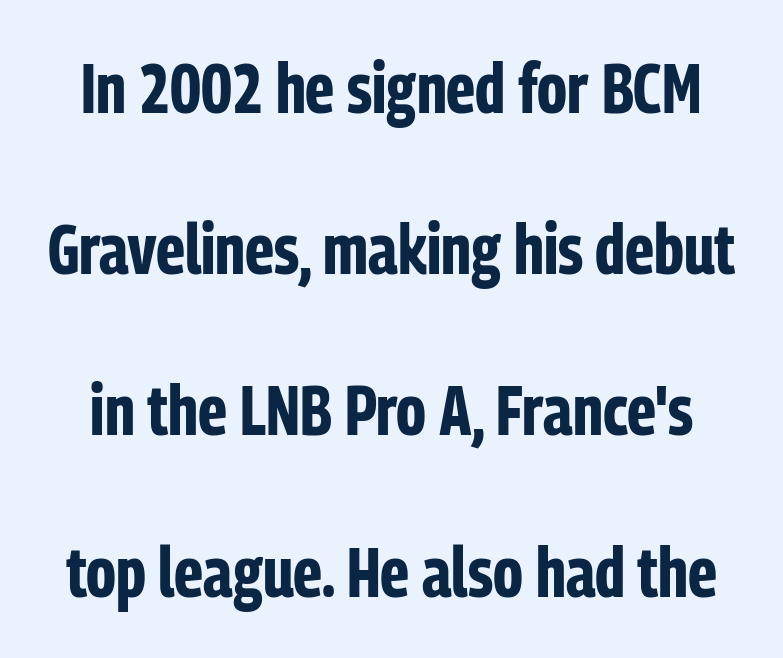
{"serif": "no", "italic": "no", "bold": "yes", "weight": "bold", "width": "condensed", "stroke_contrast": "low", "x_height": "medium", "monospaced": "no", "underline": "no", "line_spacing": "loose", "line_spacing_ratio": 2.27, "letter_spacing": "normal", "letter_spacing_em": 0.0, "glyph_px": 71}
